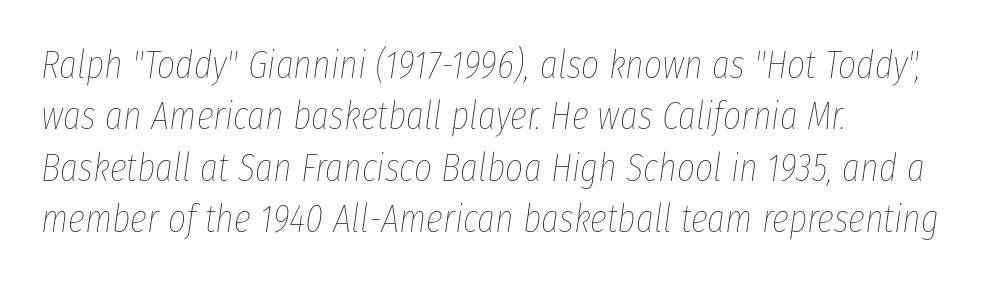
The space between consecutive lines is moderate. Characters follow at the spacing the type designer built in. The weight tops out at a normal text grade. A clean baseline with only descenders dipping below it.
